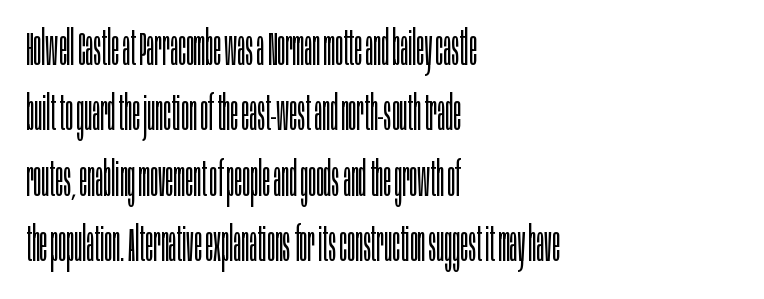
{"serif": "no", "italic": "no", "bold": "no", "weight": "light", "width": "condensed", "stroke_contrast": "low", "x_height": "large", "monospaced": "no", "underline": "no", "align": "left", "line_spacing": "normal", "line_spacing_ratio": 1.36, "letter_spacing": "normal", "letter_spacing_em": 0.0, "glyph_px": 48}
